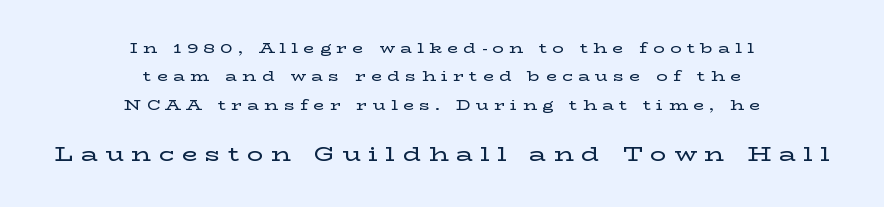
Q: Is the text italic (slanted)? A: No, it is upright.
Q: Is the text underlined? A: No.
Q: How is the paragraph aligned? A: Centered.
Q: Is the spacing between letters normal or unusually wide? A: Unusually wide.
Q: Is the spacing between lines tight, normal or loose? A: Loose.
Q: Which block of text is set in a larger size, the first (top) or the second (bottom)? A: The second (bottom) one.
